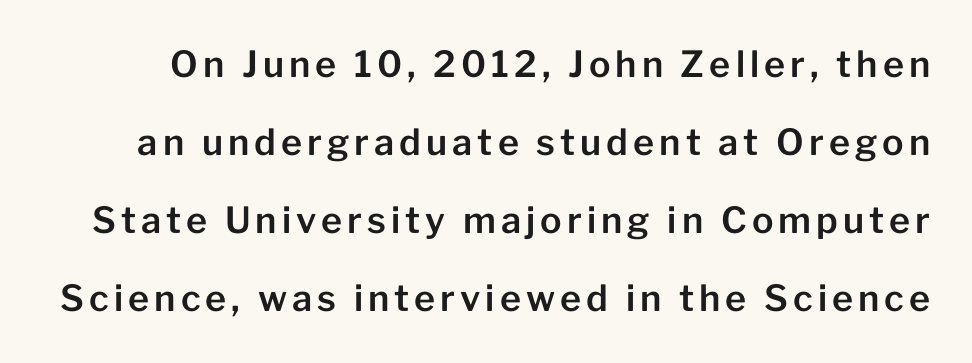
The image shows 36 px sans-serif type, upright; set loose line spacing (2.17x), not underlined; low stroke contrast and a medium x-height.
